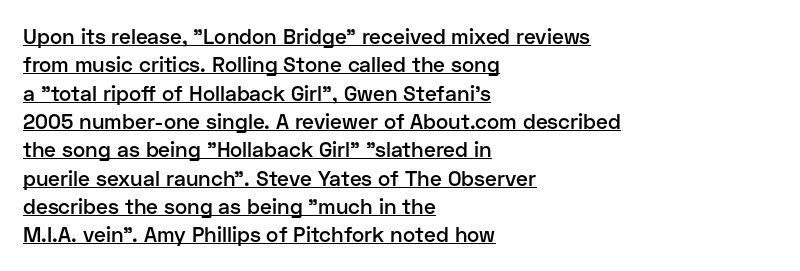
The image shows 21 px text type, upright; set left-aligned, normal line spacing (1.35x), normal letter spacing, underlined.
